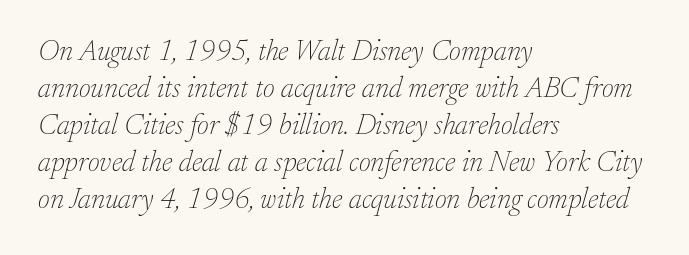
The image shows 29 px thin serif type, italic (leaning right); set left-aligned, normal line spacing (1.28x), normal letter spacing, not underlined; low stroke contrast and a small x-height.
